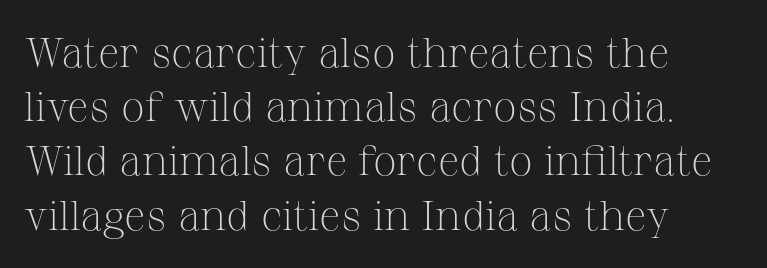
Q: Is the text bold? A: No.
Q: Is the text italic (slanted)? A: No, it is upright.
Q: Is the typeface a serif or a sans-serif typeface? A: Serif.
Q: Is the text underlined? A: No.
Q: How is the paragraph aligned? A: Left-aligned.
Q: Is the spacing between letters normal or unusually wide? A: Normal.
Q: Is the spacing between lines tight, normal or loose? A: Normal.
Q: Width (condensed, normal, or wide)? A: Normal.
Q: Stroke contrast? A: Medium.
Q: x-height? A: Medium.
Q: Monospaced? A: No.
